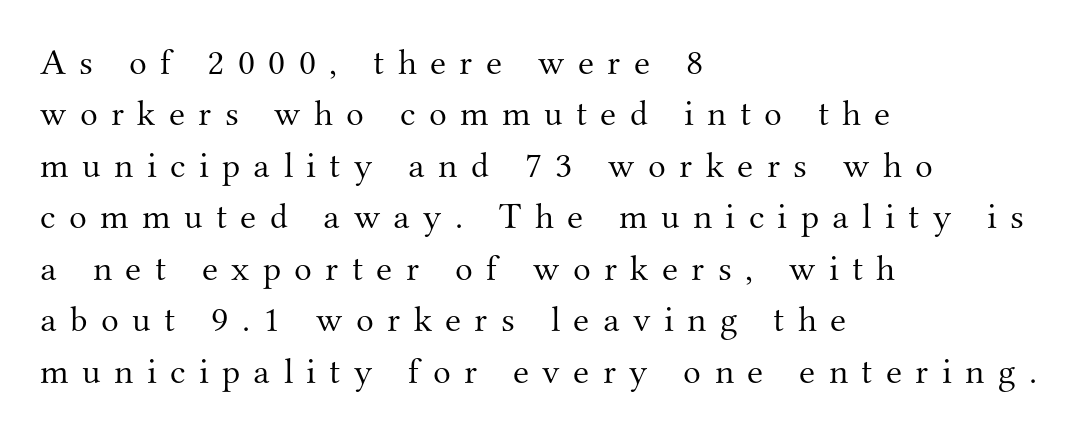
{"serif": "yes", "italic": "no", "bold": "no", "weight": "light", "width": "normal", "stroke_contrast": "medium", "x_height": "small", "monospaced": "no", "underline": "no", "align": "left", "line_spacing": "normal", "line_spacing_ratio": 1.39, "letter_spacing": "wide", "letter_spacing_em": 0.36, "glyph_px": 37}
